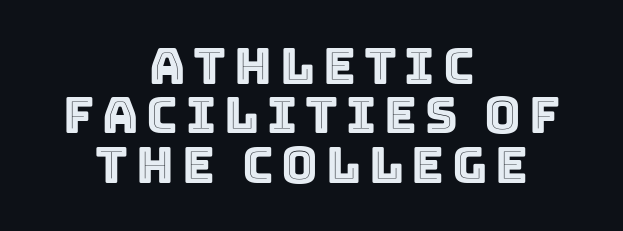
{"italic": "no", "width": "normal", "x_height": "large", "monospaced": "no", "underline": "no", "align": "center", "line_spacing": "tight", "line_spacing_ratio": 0.99, "glyph_px": 50}
